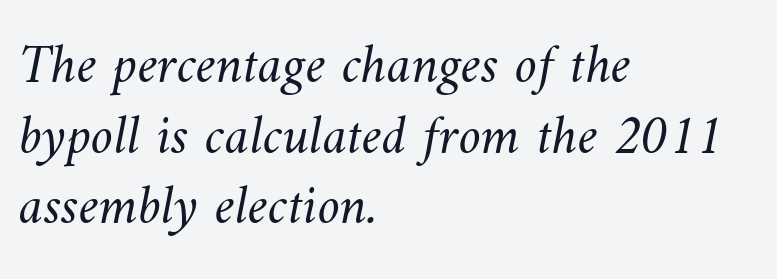
{"bold": "no", "weight": "light", "width": "normal", "stroke_contrast": "medium", "x_height": "small", "monospaced": "no", "underline": "no", "align": "left", "line_spacing": "normal", "line_spacing_ratio": 1.26, "letter_spacing": "normal", "letter_spacing_em": 0.0, "glyph_px": 56}
